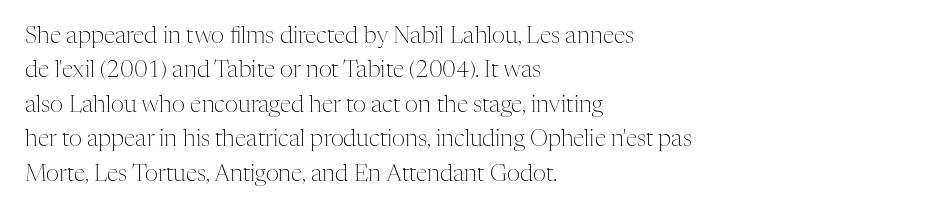
{"italic": "no", "bold": "no", "underline": "no", "align": "left", "line_spacing": "normal", "line_spacing_ratio": 1.5, "letter_spacing": "normal", "letter_spacing_em": 0.0, "glyph_px": 23}
